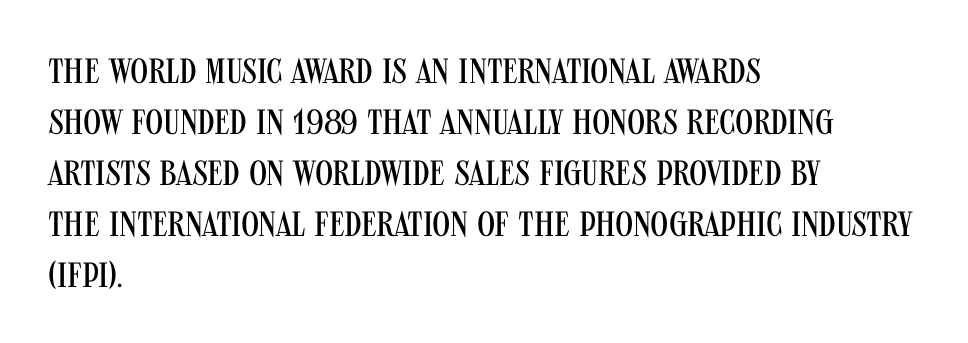
The image shows 35 px regular-weight, condensed sans-serif type, upright; set left-aligned, normal line spacing (1.46x), normal letter spacing, not underlined; medium stroke contrast and a large x-height.
